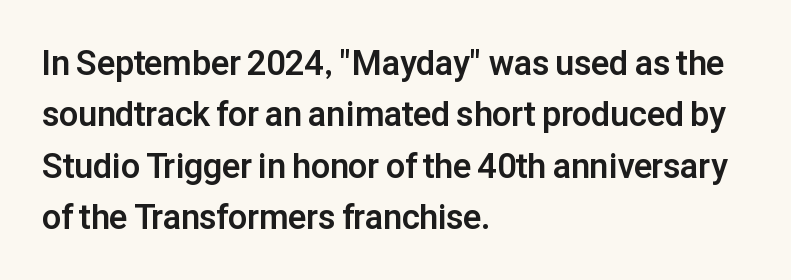
These lines are rendered in a variable-pitch font. Every stem runs plumb, perpendicular to the baseline. How heavy is the stroke? Heavy — this is a bold. The gaps between neighbouring characters are ordinary and unremarkable. Whoever set this chose a conventional vertical rhythm.
